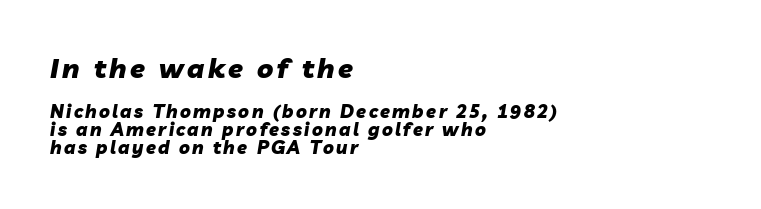
The image shows 27 px bold type, italic (leaning right); set left-aligned, tight line spacing (1.0x), not underlined; the first (top) block is 1.5x larger.
